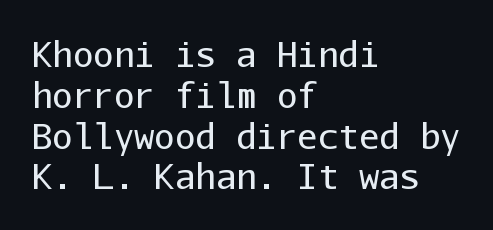
Q: Is the text bold? A: No.
Q: Is the text italic (slanted)? A: No, it is upright.
Q: Is the typeface a serif or a sans-serif typeface? A: Sans-serif.
Q: Is the text underlined? A: No.
Q: How is the paragraph aligned? A: Left-aligned.
Q: Is the spacing between letters normal or unusually wide? A: Normal.
Q: Width (condensed, normal, or wide)? A: Normal.
Q: Stroke contrast? A: Low.
Q: x-height? A: Medium.
Q: Monospaced? A: Yes.
